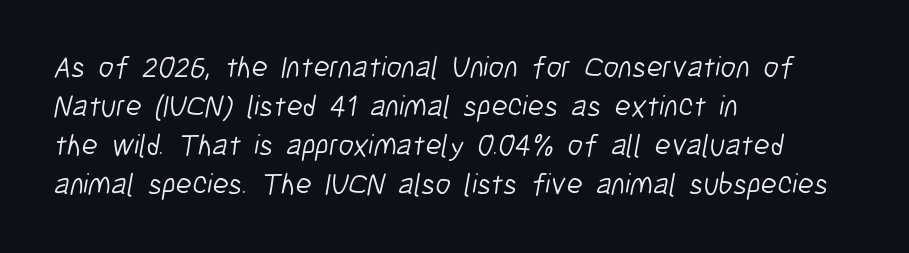
The image shows 30 px light, condensed sans-serif type; set left-aligned, normal line spacing (1.3x), normal letter spacing, not underlined; low stroke contrast and a medium x-height.
